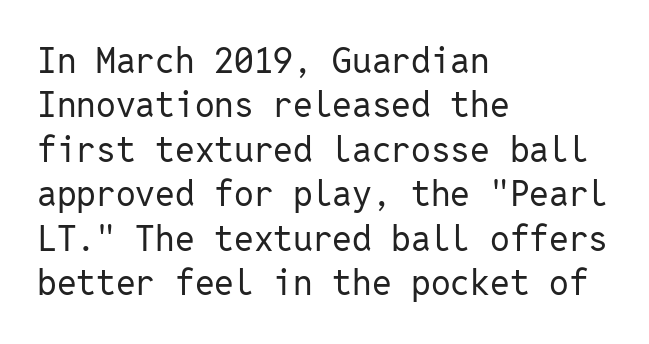
The image shows 35 px regular-weight sans-serif type, upright, monospaced; set left-aligned, normal line spacing (1.27x), normal letter spacing, not underlined; low stroke contrast and a medium x-height.
